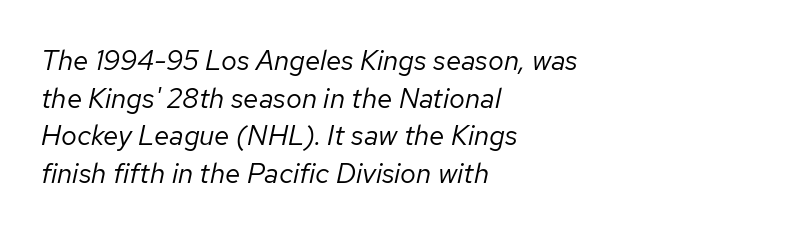
The image shows 28 px regular-weight type, italic (leaning right); set left-aligned, normal line spacing (1.34x), normal letter spacing, not underlined; low stroke contrast and a medium x-height.
